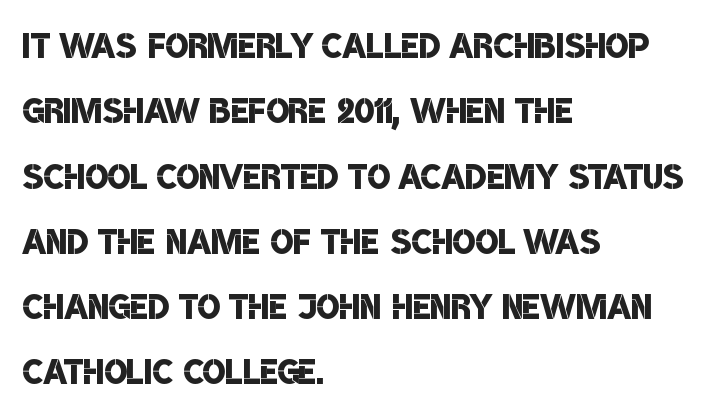
The image shows 48 px semibold, condensed sans-serif type; set left-aligned, normal line spacing (1.36x), normal letter spacing, not underlined; low stroke contrast and a large x-height.
